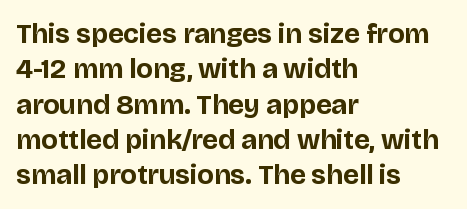
{"serif": "no", "italic": "no", "bold": "yes", "weight": "bold", "width": "normal", "stroke_contrast": "low", "x_height": "large", "monospaced": "no", "underline": "no", "align": "left", "line_spacing": "normal", "line_spacing_ratio": 1.26, "letter_spacing": "normal", "letter_spacing_em": 0.0, "glyph_px": 28}
